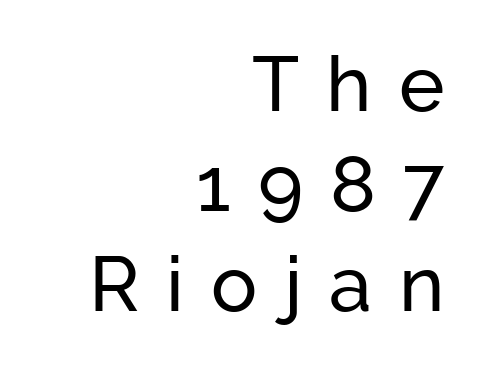
Q: Is the text italic (slanted)? A: No, it is upright.
Q: Is the typeface a serif or a sans-serif typeface? A: Sans-serif.
Q: Is the text underlined? A: No.
Q: How is the paragraph aligned? A: Right-aligned.
Q: Is the spacing between letters normal or unusually wide? A: Unusually wide.
Q: Is the spacing between lines tight, normal or loose? A: Normal.
Q: Width (condensed, normal, or wide)? A: Normal.
Q: Stroke contrast? A: Low.
Q: x-height? A: Medium.
Q: Monospaced? A: No.
